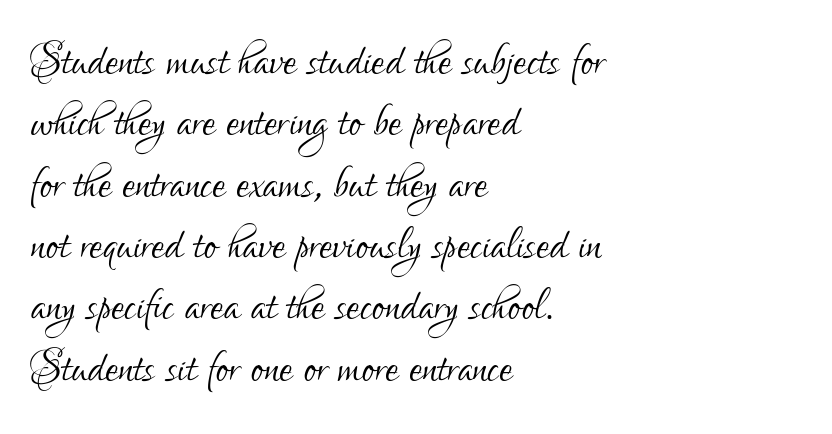
Q: Is the text bold? A: No.
Q: Is the text italic (slanted)? A: Yes.
Q: Is the typeface a serif or a sans-serif typeface? A: Sans-serif.
Q: Is the text underlined? A: No.
Q: How is the paragraph aligned? A: Left-aligned.
Q: Is the spacing between letters normal or unusually wide? A: Normal.
Q: Is the spacing between lines tight, normal or loose? A: Tight.
Q: Width (condensed, normal, or wide)? A: Condensed.
Q: Stroke contrast? A: Low.
Q: x-height? A: Small.
Q: Monospaced? A: No.
